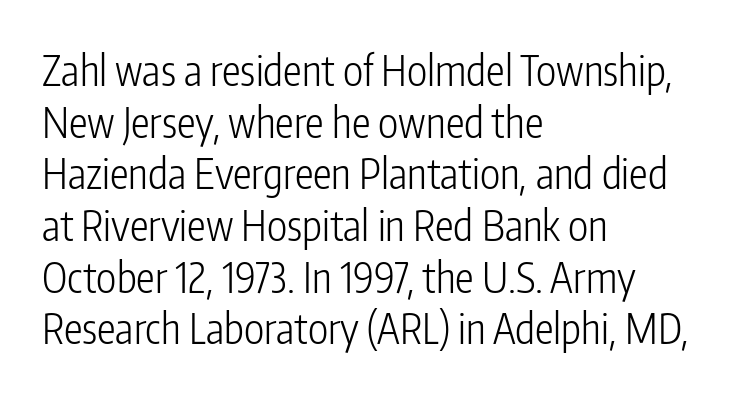
The image shows 42 px light, condensed sans-serif type, upright; set left-aligned, line spacing 1.23x, normal letter spacing, not underlined; low stroke contrast and a medium x-height.
